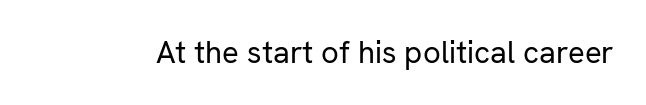
Q: Is the text bold? A: No.
Q: Is the text italic (slanted)? A: No, it is upright.
Q: Is the typeface a serif or a sans-serif typeface? A: Sans-serif.
Q: Is the text underlined? A: No.
Q: Is the spacing between letters normal or unusually wide? A: Normal.
Q: Width (condensed, normal, or wide)? A: Normal.
Q: Stroke contrast? A: Low.
Q: x-height? A: Medium.
Q: Monospaced? A: No.
